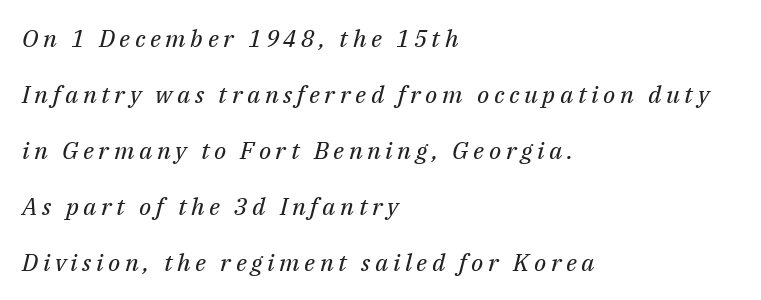
Does the leading feel generous? Absolutely, it's lavish. Unmarked baselines from the first word to the last. Italic? Definitely — the glyphs are oblique. Leftover space on each line is placed entirely after the last word.
